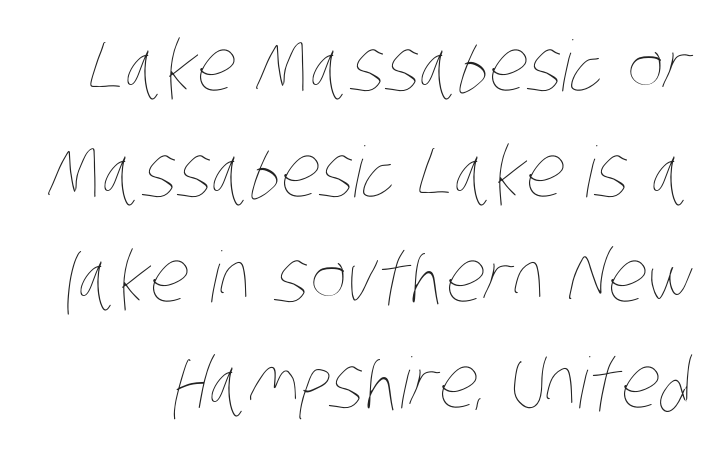
Q: Is the text bold? A: No.
Q: Is the text underlined? A: No.
Q: Is the spacing between letters normal or unusually wide? A: Normal.
Q: Is the spacing between lines tight, normal or loose? A: Normal.
Q: Width (condensed, normal, or wide)? A: Condensed.
Q: Stroke contrast? A: Low.
Q: x-height? A: Large.
Q: Monospaced? A: No.
